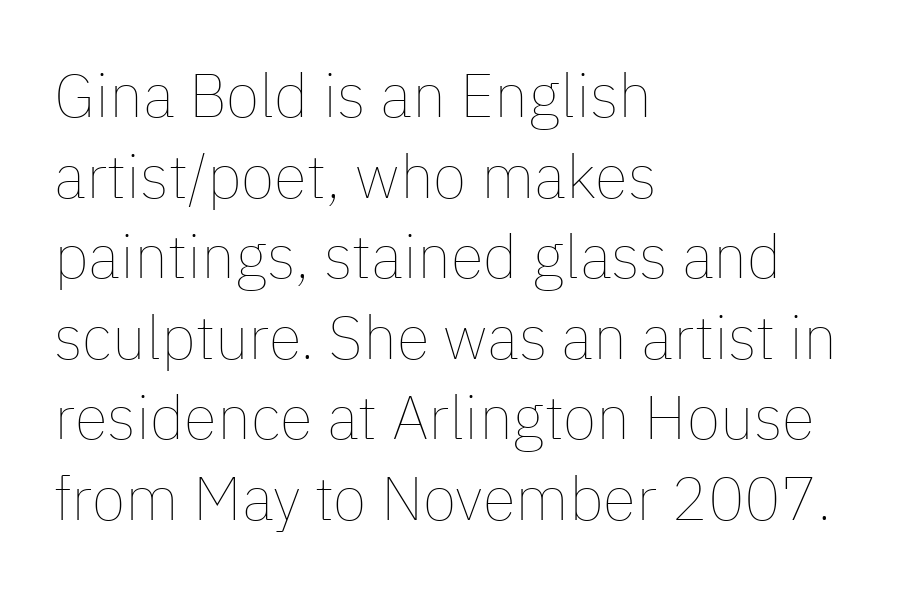
Looks like regular typesetting: each glyph gets only the width it needs. The compositor pushed each line to the left boundary. Each row of text sits above clean, open space. The strokes are not fattened; the text isn't bold. The specimen reads as upright at a glance. How would I describe the line gaps? Plain and ordinary.
